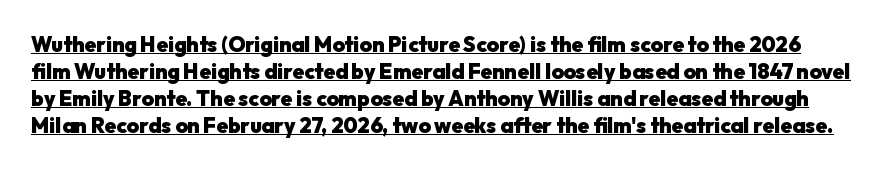
The image shows 21 px bold type, upright; set normal line spacing (1.28x), normal letter spacing, underlined.
